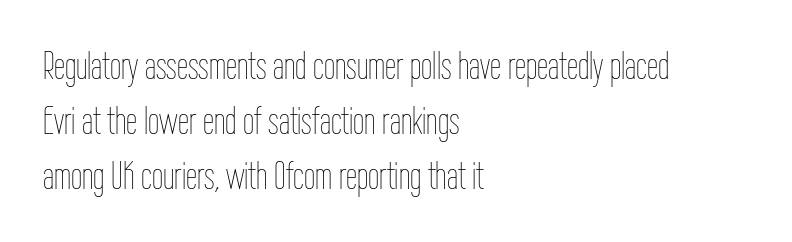
Q: Is the text bold? A: No.
Q: Is the text italic (slanted)? A: No, it is upright.
Q: Is the text underlined? A: No.
Q: How is the paragraph aligned? A: Left-aligned.
Q: Is the spacing between letters normal or unusually wide? A: Normal.
Q: Is the spacing between lines tight, normal or loose? A: Normal.
Q: Width (condensed, normal, or wide)? A: Condensed.
Q: Stroke contrast? A: Low.
Q: x-height? A: Medium.
Q: Monospaced? A: No.
